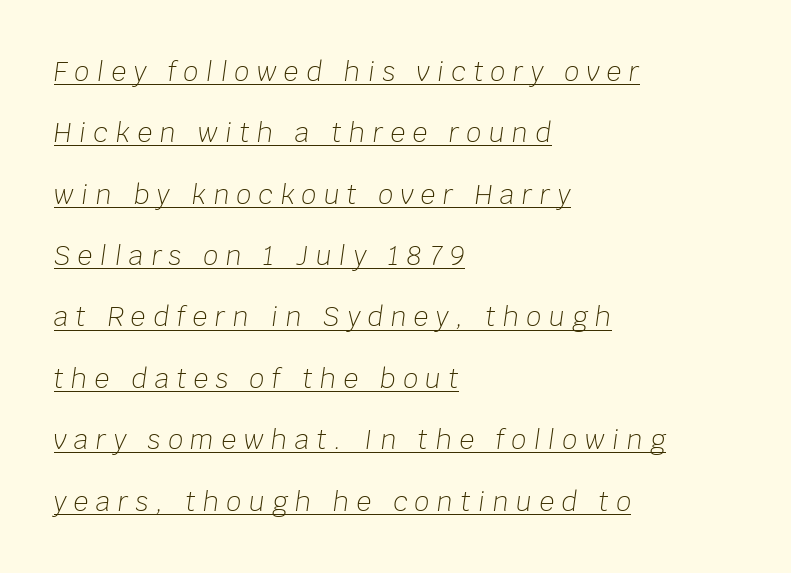
The image shows 26 px text type, italic (leaning right); set left-aligned, loose line spacing (2.36x), unusually wide letter spacing (+0.29 em), underlined.
